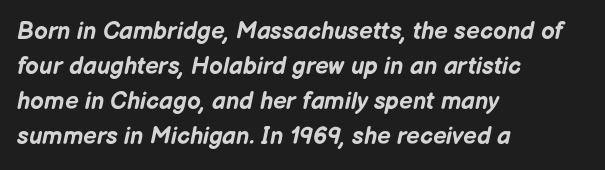
Look at the tracking — it's just the regular setting, nothing added. Heavy, bold letterforms. Yep, that's italic — everything's leaning. The paragraph shown leans on its left margin. Nobody drew a line under any word here.
